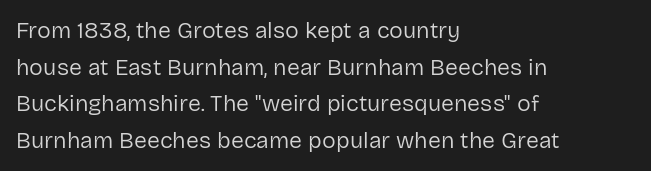
Notice how descenders clear the ascenders below comfortably — that's standard leading. Heft: none added — not bold. Posture: upright roman. The tracking reads as untouched default to a designer's eye. If you drew a ruler down the left edge, every line would touch it.
